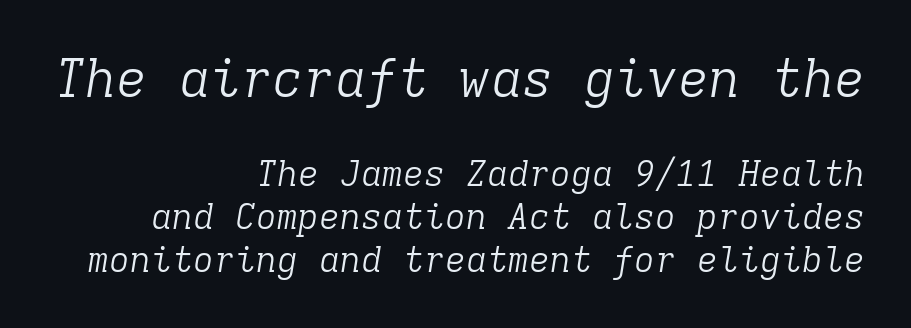
The image shows 52 px light serif type, italic (leaning right), monospaced; set right-aligned, line spacing 1.23x, normal letter spacing, not underlined; the first (top) block is 1.49x larger; low stroke contrast and a medium x-height.
